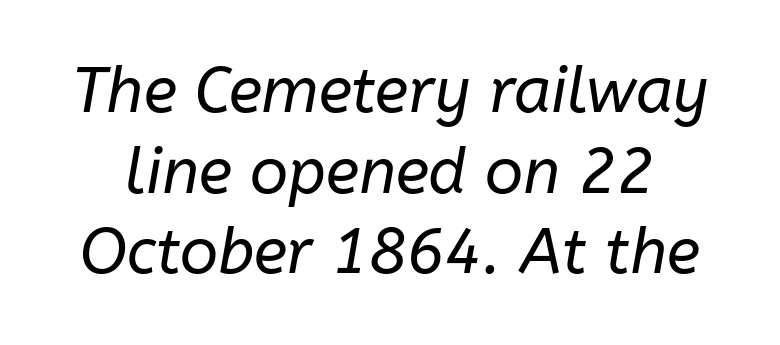
In terms of posture, this sample is oblique. Nothing unusual about the tracking: characters are spaced as the font intends. Spacing verdict: proportional, widths tailored to each character. Clear beneath every line of the passage. Quick note: interline space is typical. Heaviness? Minimal to ordinary, like unemphasized prose.
